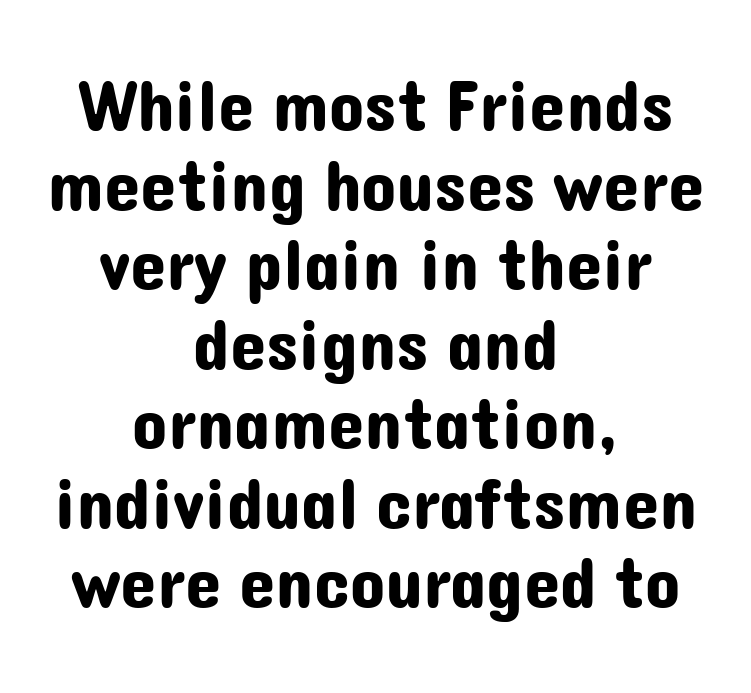
The image shows 73 px sans-serif type, upright; set centered, tight line spacing (1.09x), normal letter spacing, not underlined; low stroke contrast and a medium x-height.
